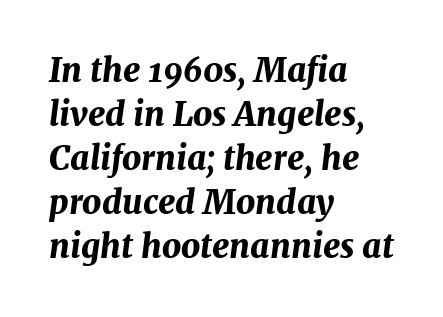
Q: Is the text bold? A: Yes.
Q: Is the text italic (slanted)? A: Yes, it leans right by about 7 degrees.
Q: Is the text underlined? A: No.
Q: How is the paragraph aligned? A: Left-aligned.
Q: Is the spacing between letters normal or unusually wide? A: Normal.
Q: Is the spacing between lines tight, normal or loose? A: Normal.
Q: Width (condensed, normal, or wide)? A: Normal.
Q: Stroke contrast? A: Medium.
Q: x-height? A: Medium.
Q: Monospaced? A: No.
